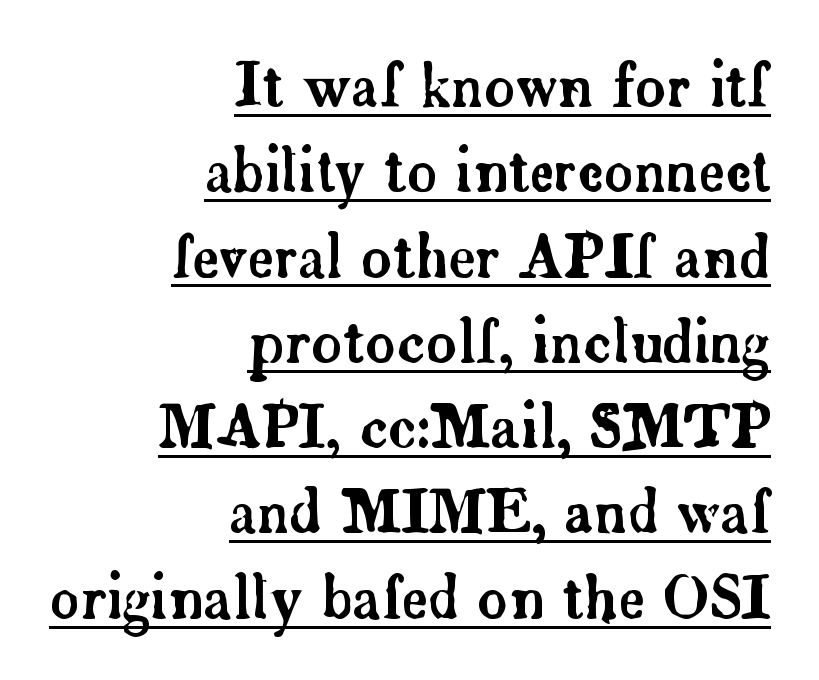
The image shows 58 px serif type, upright; set right-aligned, normal line spacing (1.47x), normal letter spacing, underlined; low stroke contrast and a small x-height.
